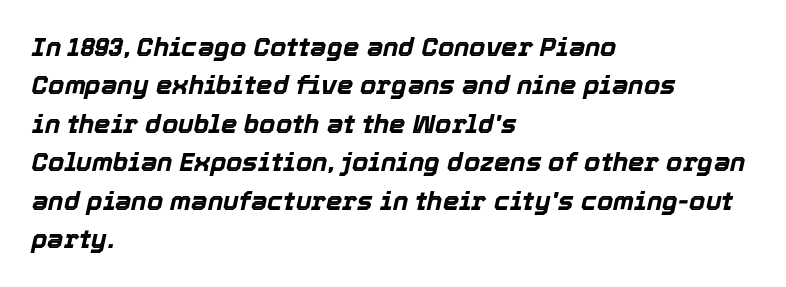
Q: Is the text bold? A: Yes.
Q: Is the text italic (slanted)? A: Yes, it leans right by about 12 degrees.
Q: Is the text underlined? A: No.
Q: How is the paragraph aligned? A: Left-aligned.
Q: Is the spacing between letters normal or unusually wide? A: Normal.
Q: Is the spacing between lines tight, normal or loose? A: Normal.
